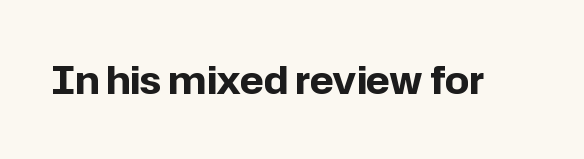
{"serif": "no", "italic": "no", "bold": "yes", "weight": "bold", "width": "normal", "stroke_contrast": "low", "x_height": "medium", "monospaced": "no", "underline": "no", "letter_spacing": "normal", "letter_spacing_em": 0.0, "glyph_px": 38}
